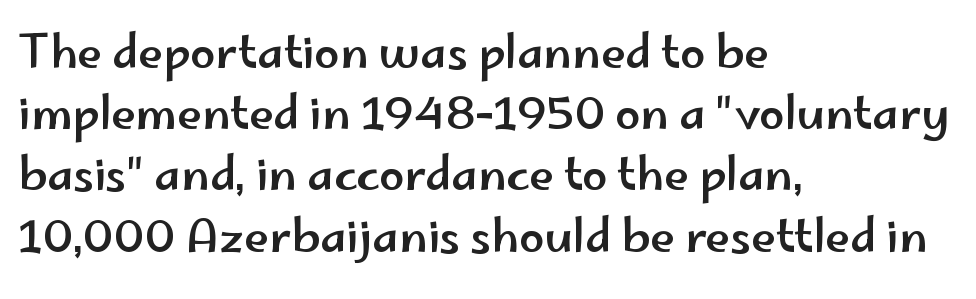
The block of text has a typical density, with ordinary space between rows. This rendering leaves character spacing at its baseline value. These lines are set flush left with a ragged right edge. Quick note: not italic, upright. Here the designer chose a conventional face with non-uniform glyph widths. Check under the words: just untouched page.
